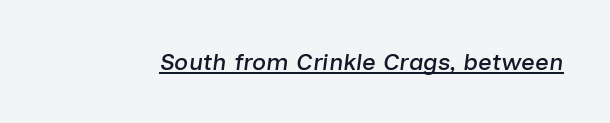
Q: Is the text italic (slanted)? A: Yes, it leans right by about 7 degrees.
Q: Is the text underlined? A: Yes.
Q: Is the spacing between letters normal or unusually wide? A: Normal.
